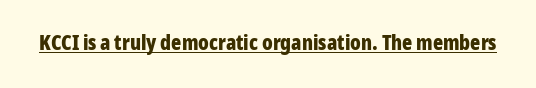
The image shows 21 px bold type, upright; set normal letter spacing, underlined.
